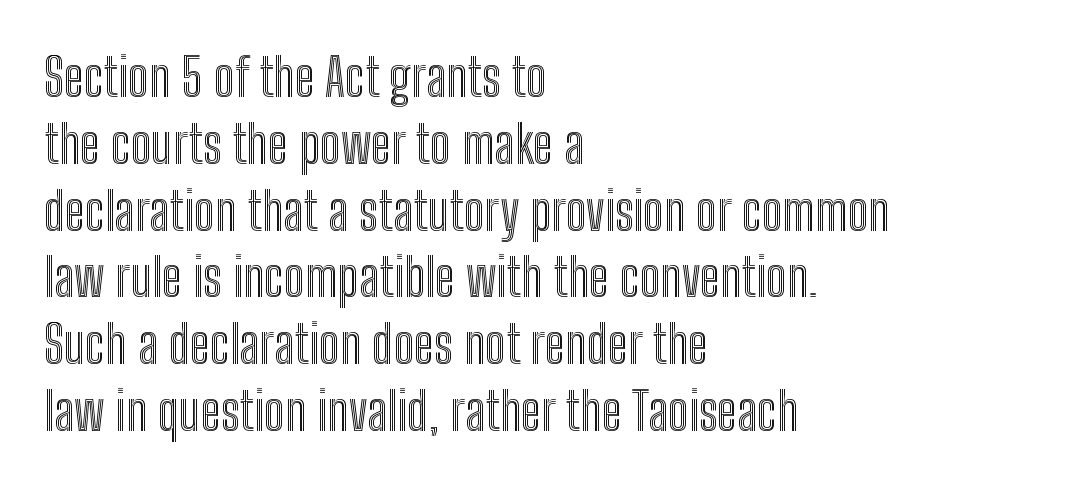
Alignment: flush left. Each row of text sits above clean, open space. Spacing between characters is what you'd get straight out of the box. Regarding leading, the lines here are spaced in the standard way. Think of a printed novel: that variable character pitch is what you see here. The font's upright variant was chosen for this text.
